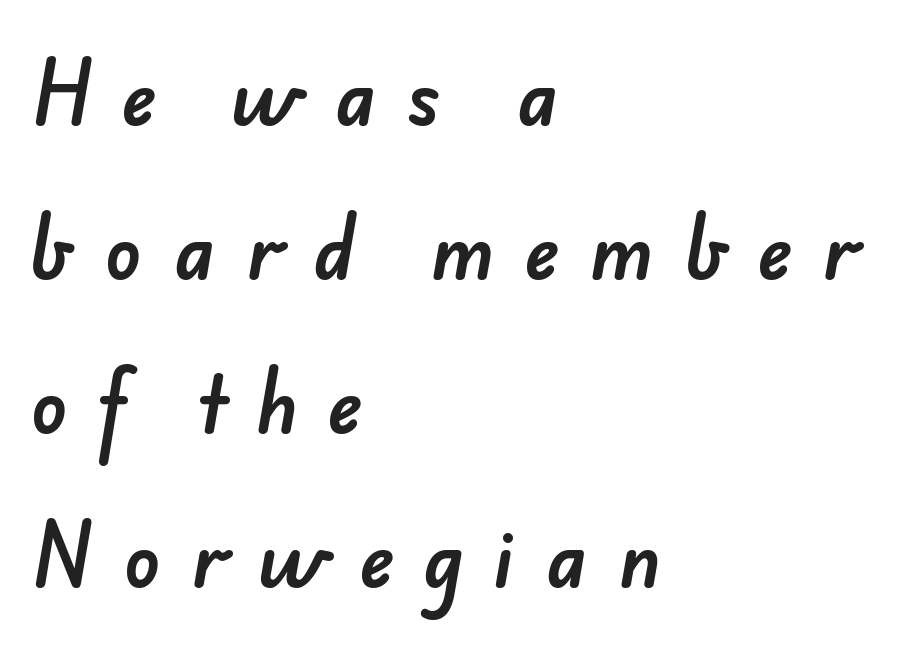
The image shows 74 px sans-serif type; set left-aligned, loose line spacing (2.08x), unusually wide letter spacing (+0.42 em), not underlined; low stroke contrast and a small x-height.
